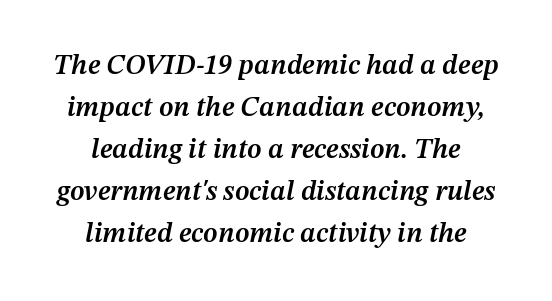
The image shows 28 px semibold type, italic (leaning right); set normal line spacing (1.5x), normal letter spacing, not underlined; medium stroke contrast and a medium x-height.
